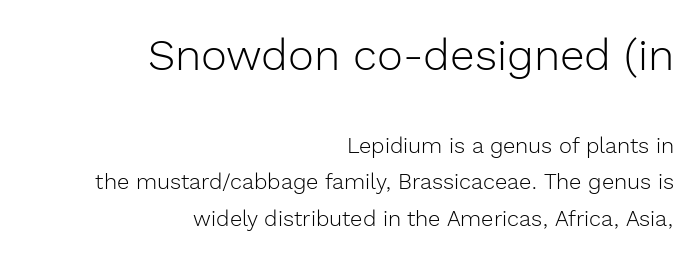
Q: Is the text bold? A: No.
Q: Is the text italic (slanted)? A: No, it is upright.
Q: Is the typeface a serif or a sans-serif typeface? A: Sans-serif.
Q: Is the text underlined? A: No.
Q: How is the paragraph aligned? A: Right-aligned.
Q: Is the spacing between letters normal or unusually wide? A: Normal.
Q: Is the spacing between lines tight, normal or loose? A: Normal.
Q: Which block of text is set in a larger size, the first (top) or the second (bottom)? A: The first (top) one.
Q: Width (condensed, normal, or wide)? A: Normal.
Q: x-height? A: Medium.
Q: Monospaced? A: No.
